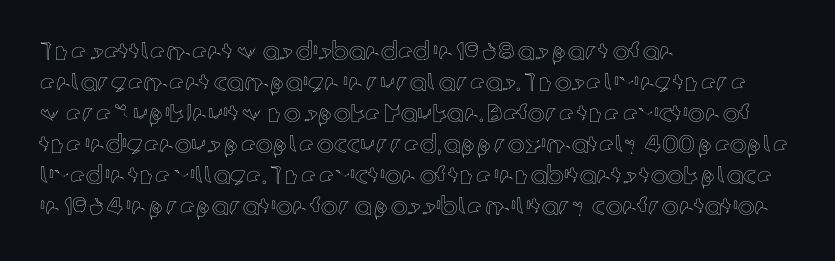
Q: Is the text italic (slanted)? A: No, it is upright.
Q: Is the text underlined? A: No.
Q: How is the paragraph aligned? A: Left-aligned.
Q: Is the spacing between letters normal or unusually wide? A: Normal.
